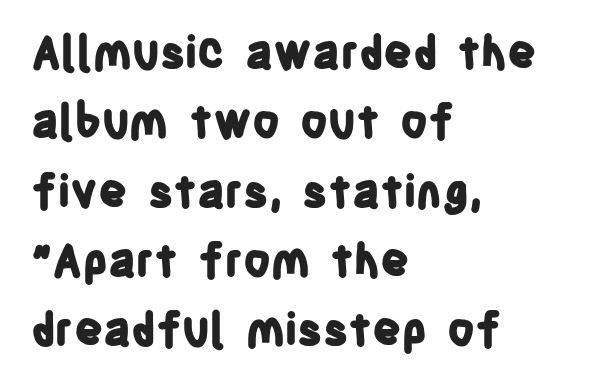
The image shows 45 px bold, condensed sans-serif type, upright; set left-aligned, normal line spacing (1.54x), normal letter spacing, not underlined; low stroke contrast and a large x-height.
